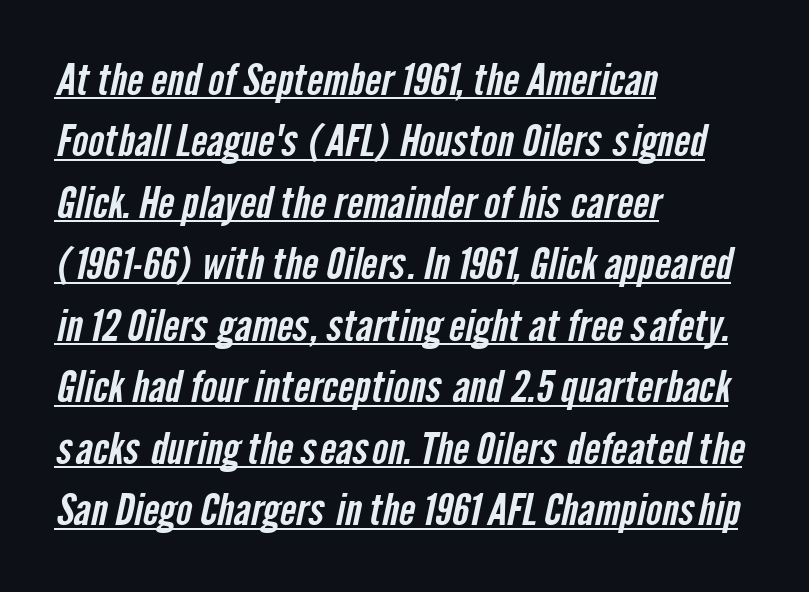
Q: Is the typeface a serif or a sans-serif typeface? A: Sans-serif.
Q: Is the text underlined? A: Yes.
Q: How is the paragraph aligned? A: Left-aligned.
Q: Is the spacing between letters normal or unusually wide? A: Normal.
Q: Is the spacing between lines tight, normal or loose? A: Normal.
Q: Width (condensed, normal, or wide)? A: Condensed.
Q: Stroke contrast? A: Low.
Q: x-height? A: Medium.
Q: Monospaced? A: No.
